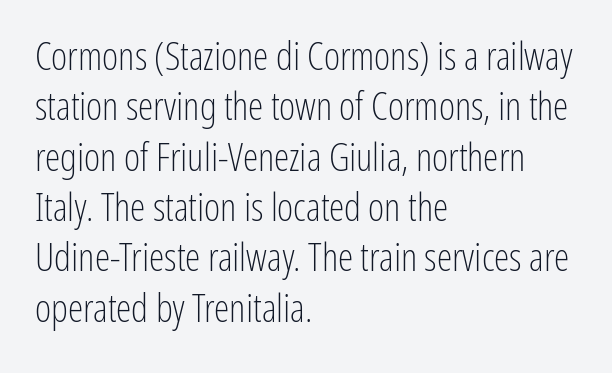
The image shows 39 px light, condensed sans-serif type, upright; set left-aligned, normal line spacing (1.29x), normal letter spacing, not underlined; low stroke contrast and a medium x-height.
